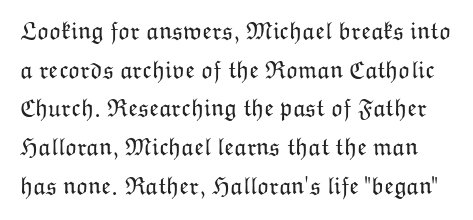
Inter-character spacing is left at the font's built-in metrics. The typeface has the unassuming heft of standard copy or less. Rows of type keep a routine distance in the vertical direction. The font's upright variant was chosen for this text. Just letters on the line, the space beneath them empty.
